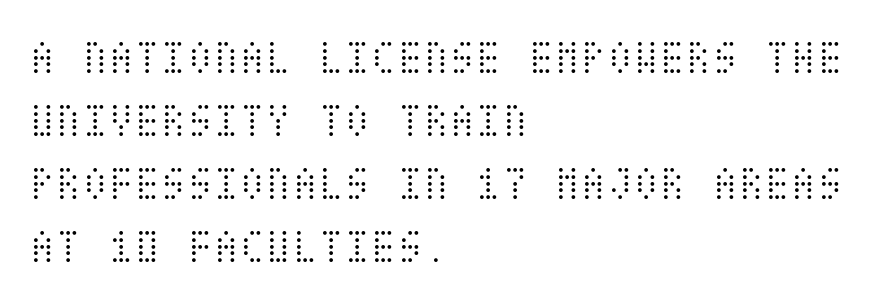
The image shows 48 px light, condensed type, upright; set left-aligned, normal line spacing (1.31x), normal letter spacing, not underlined; medium stroke contrast and a large x-height.
